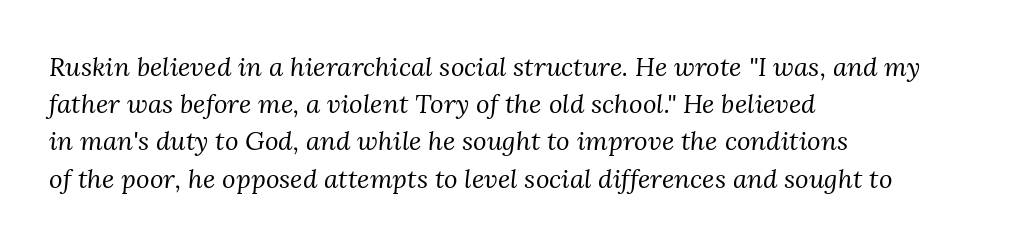
Q: Is the text bold? A: No.
Q: Is the text italic (slanted)? A: Yes, it leans right by about 3 degrees.
Q: Is the text underlined? A: No.
Q: How is the paragraph aligned? A: Left-aligned.
Q: Is the spacing between letters normal or unusually wide? A: Normal.
Q: Is the spacing between lines tight, normal or loose? A: Normal.
